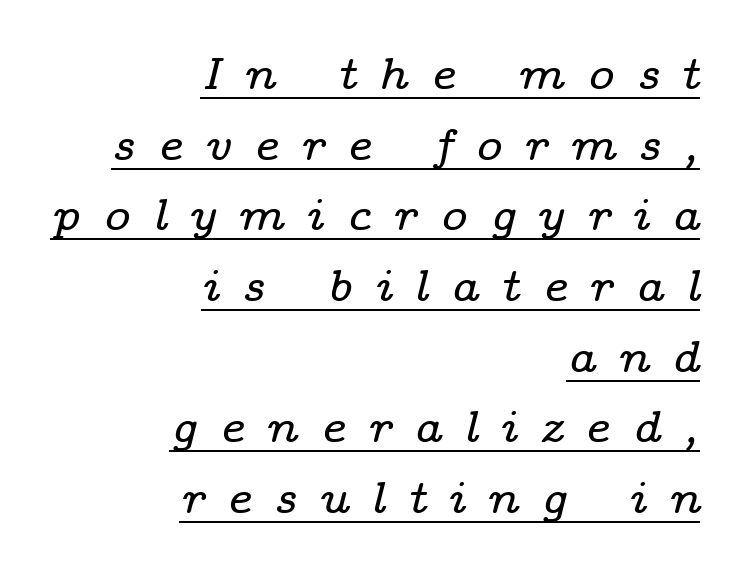
The image shows 45 px wide serif type, italic (leaning right); set right-aligned, normal line spacing (1.57x), unusually wide letter spacing (+0.49 em), underlined; low stroke contrast and a medium x-height.
